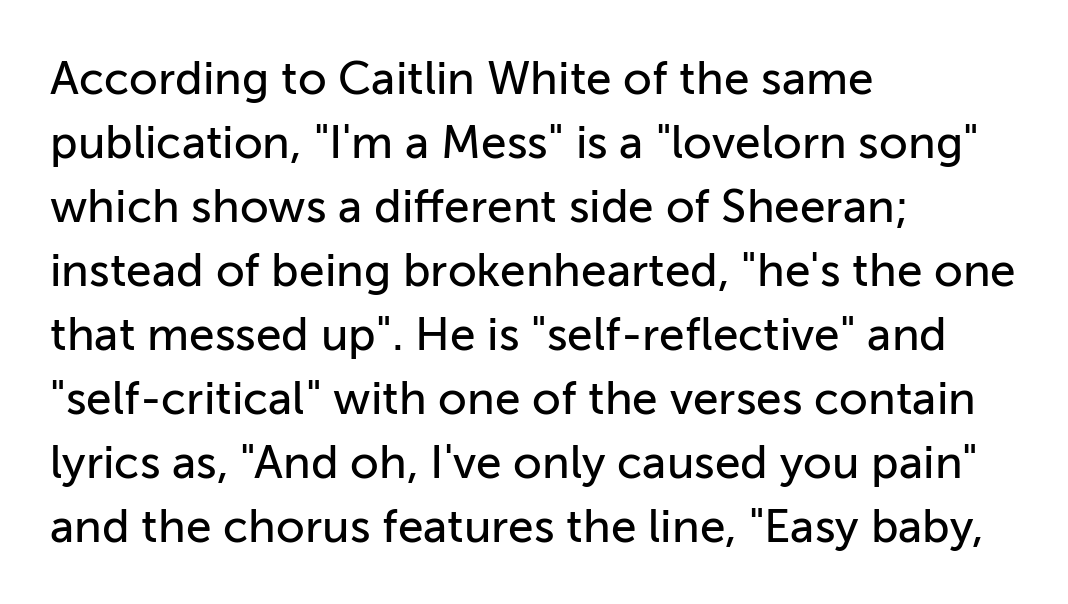
The image shows 46 px sans-serif type, upright; set left-aligned, normal line spacing (1.39x), normal letter spacing, not underlined; low stroke contrast and a medium x-height.
